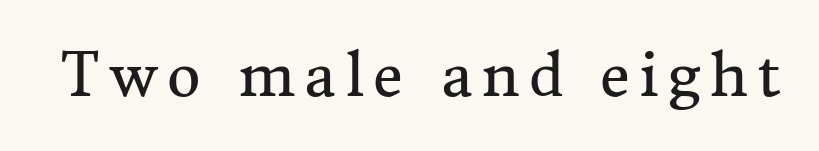
Q: Is the text bold? A: No.
Q: Is the text italic (slanted)? A: No, it is upright.
Q: Is the typeface a serif or a sans-serif typeface? A: Serif.
Q: Is the text underlined? A: No.
Q: Width (condensed, normal, or wide)? A: Normal.
Q: Stroke contrast? A: Medium.
Q: x-height? A: Medium.
Q: Monospaced? A: No.
